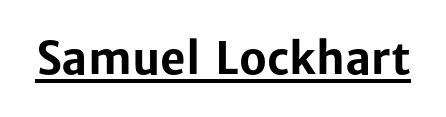
Q: Is the text bold? A: Yes.
Q: Is the text italic (slanted)? A: No, it is upright.
Q: Is the typeface a serif or a sans-serif typeface? A: Sans-serif.
Q: Is the text underlined? A: Yes.
Q: Is the spacing between letters normal or unusually wide? A: Normal.
Q: Width (condensed, normal, or wide)? A: Normal.
Q: Stroke contrast? A: Low.
Q: x-height? A: Medium.
Q: Monospaced? A: No.
